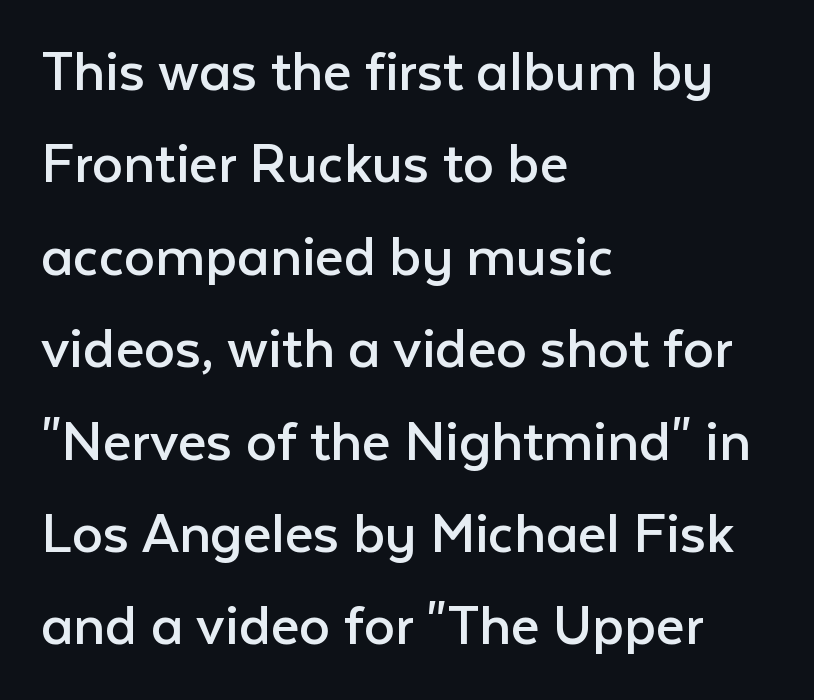
Q: Is the text bold? A: No.
Q: Is the text italic (slanted)? A: No, it is upright.
Q: Is the typeface a serif or a sans-serif typeface? A: Sans-serif.
Q: Is the text underlined? A: No.
Q: How is the paragraph aligned? A: Left-aligned.
Q: Is the spacing between letters normal or unusually wide? A: Normal.
Q: Is the spacing between lines tight, normal or loose? A: Normal.
Q: Width (condensed, normal, or wide)? A: Normal.
Q: Stroke contrast? A: Low.
Q: x-height? A: Medium.
Q: Monospaced? A: No.
